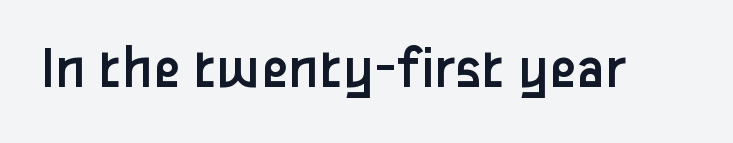
The image shows 62 px regular-weight sans-serif type, upright; set normal letter spacing, not underlined; low stroke contrast and a medium x-height.
